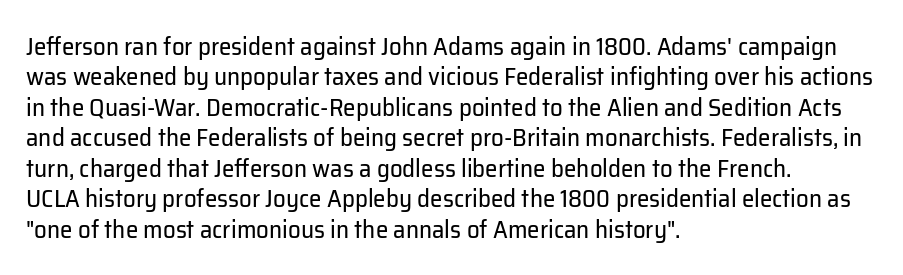
Q: Is the text bold? A: No.
Q: Is the text italic (slanted)? A: No, it is upright.
Q: Is the text underlined? A: No.
Q: How is the paragraph aligned? A: Left-aligned.
Q: Is the spacing between letters normal or unusually wide? A: Normal.
